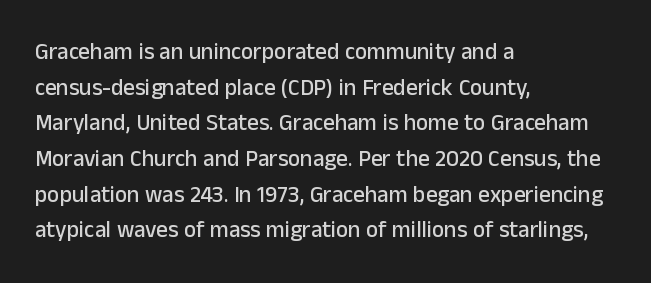
The image shows 23 px text type, upright; set left-aligned, normal line spacing (1.55x), normal letter spacing, not underlined.
